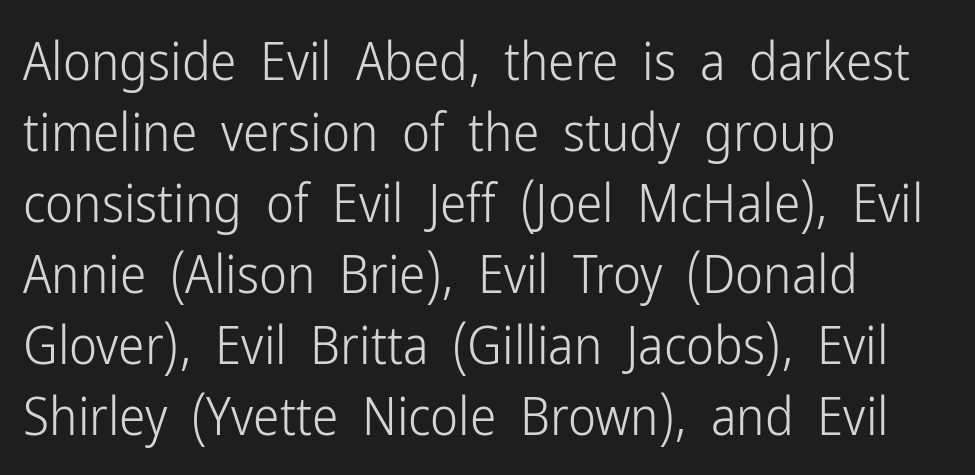
The image shows 53 px light, condensed sans-serif type, upright; set left-aligned, normal line spacing (1.34x), normal letter spacing, not underlined; low stroke contrast and a medium x-height.
